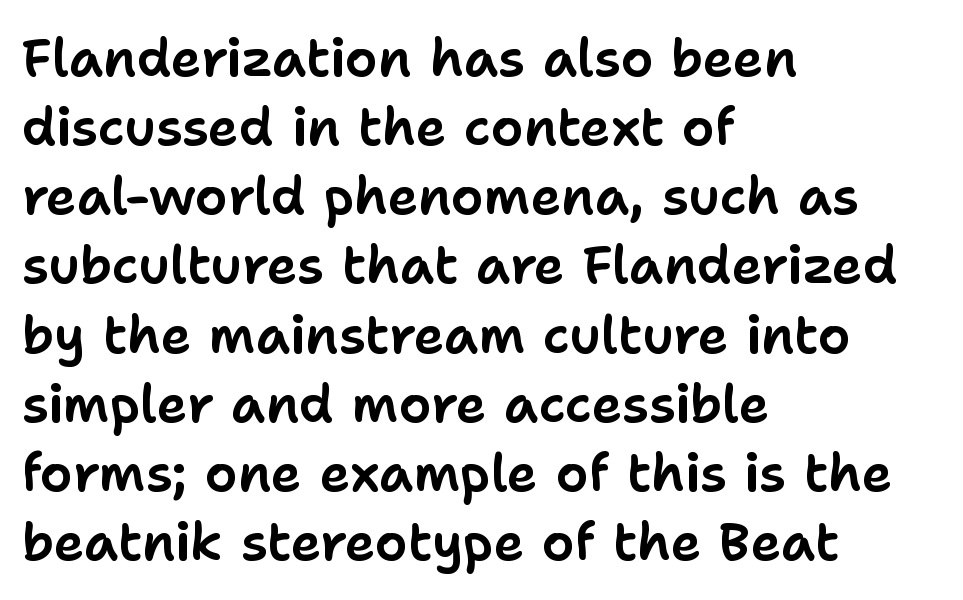
The image shows 52 px sans-serif type, upright; set left-aligned, normal line spacing (1.33x), normal letter spacing, not underlined; low stroke contrast and a medium x-height.
